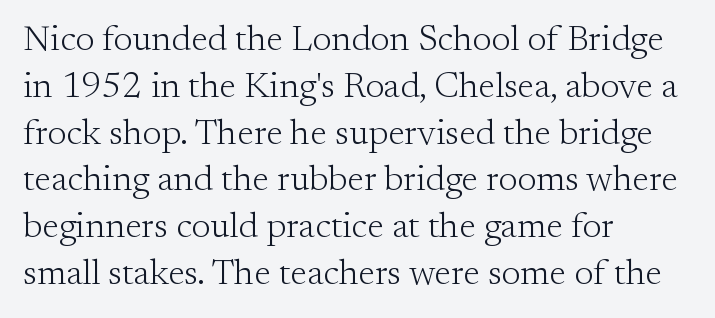
The image shows 36 px light serif type, upright; set left-aligned, normal line spacing (1.3x), normal letter spacing, not underlined; medium stroke contrast and a small x-height.
